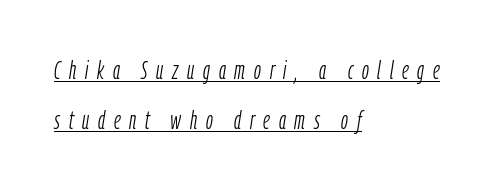
The image shows 25 px text type, italic (leaning right); set left-aligned, loose line spacing (2.01x), unusually wide letter spacing (+0.35 em), underlined.
